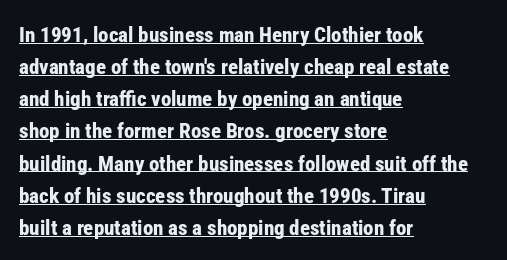
Q: Is the text bold? A: Yes.
Q: Is the text italic (slanted)? A: No, it is upright.
Q: Is the text underlined? A: Yes.
Q: How is the paragraph aligned? A: Left-aligned.
Q: Is the spacing between letters normal or unusually wide? A: Normal.
Q: Is the spacing between lines tight, normal or loose? A: Normal.
